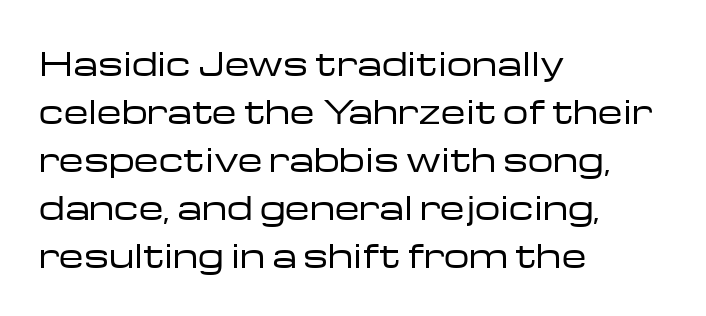
The image shows 32 px regular-weight, wide sans-serif type, upright; set left-aligned, normal line spacing (1.5x), normal letter spacing, not underlined; low stroke contrast and a medium x-height.
